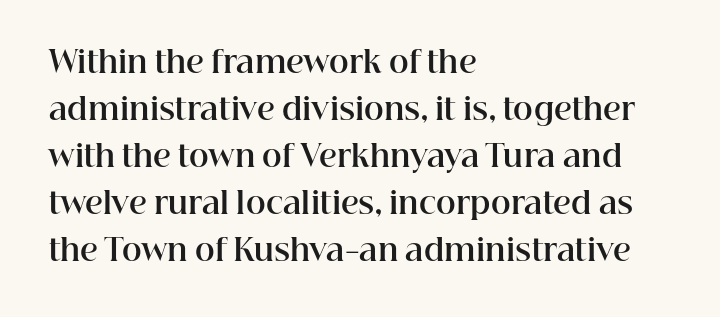
Q: Is the text bold? A: Yes.
Q: Is the text italic (slanted)? A: No, it is upright.
Q: Is the typeface a serif or a sans-serif typeface? A: Serif.
Q: Is the text underlined? A: No.
Q: How is the paragraph aligned? A: Left-aligned.
Q: Is the spacing between letters normal or unusually wide? A: Normal.
Q: Is the spacing between lines tight, normal or loose? A: Normal.
Q: Width (condensed, normal, or wide)? A: Normal.
Q: Stroke contrast? A: High.
Q: x-height? A: Medium.
Q: Monospaced? A: No.
